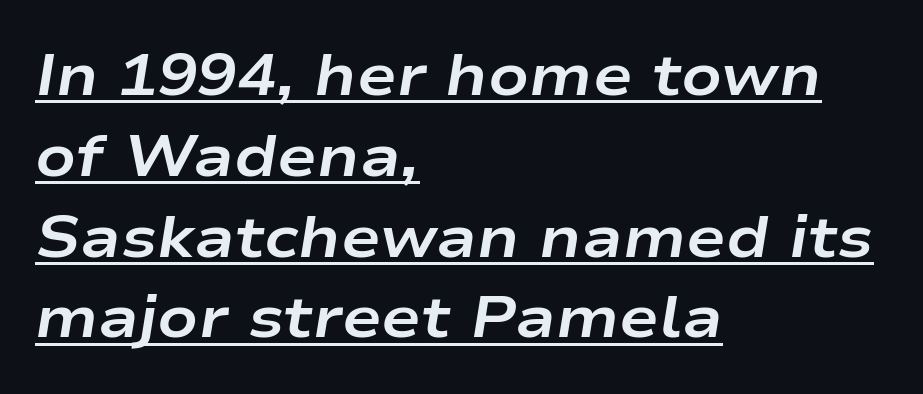
Q: Is the text bold? A: Yes.
Q: Is the text italic (slanted)? A: Yes, it leans right by about 9 degrees.
Q: Is the text underlined? A: Yes.
Q: How is the paragraph aligned? A: Left-aligned.
Q: Is the spacing between letters normal or unusually wide? A: Normal.
Q: Is the spacing between lines tight, normal or loose? A: Normal.
Q: Width (condensed, normal, or wide)? A: Wide.
Q: Stroke contrast? A: Low.
Q: x-height? A: Medium.
Q: Monospaced? A: No.
